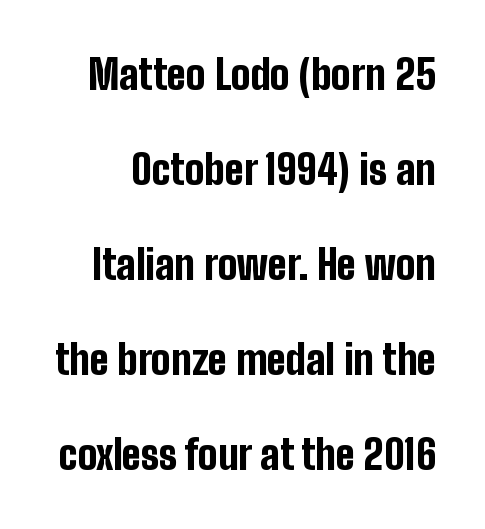
Q: Is the text bold? A: Yes.
Q: Is the text italic (slanted)? A: No, it is upright.
Q: Is the typeface a serif or a sans-serif typeface? A: Sans-serif.
Q: Is the text underlined? A: No.
Q: Is the spacing between letters normal or unusually wide? A: Normal.
Q: Is the spacing between lines tight, normal or loose? A: Loose.
Q: Width (condensed, normal, or wide)? A: Condensed.
Q: Stroke contrast? A: Low.
Q: x-height? A: Medium.
Q: Monospaced? A: No.
